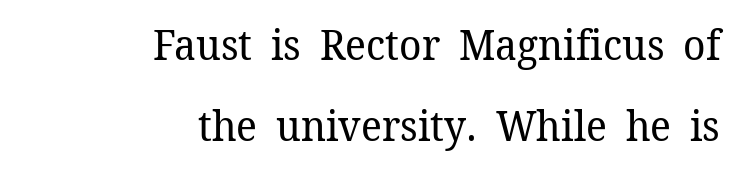
{"serif": "yes", "italic": "no", "bold": "no", "weight": "regular", "width": "normal", "stroke_contrast": "low", "x_height": "medium", "monospaced": "no", "underline": "no", "align": "right", "line_spacing": "loose", "line_spacing_ratio": 1.93, "letter_spacing": "normal", "letter_spacing_em": 0.0, "glyph_px": 42}
